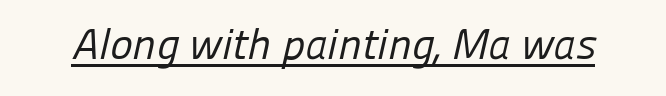
No letter is thick-stroked: the sample isn't bold. Think of a printed novel: that variable character pitch is what you see here. This rendering leaves character spacing at its baseline value. Underlined type. The passage shown is typeset with a sans-serif family.
